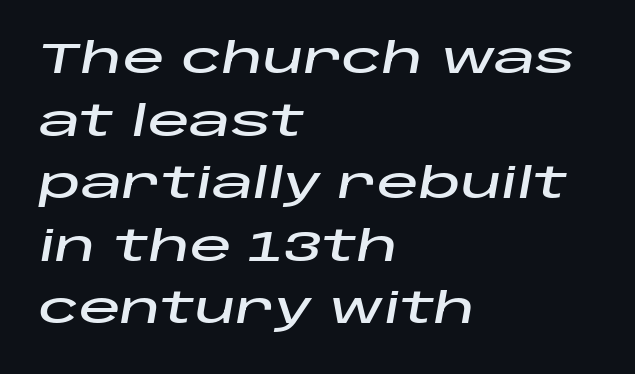
The image shows 42 px wide type, italic (leaning right); set left-aligned, normal line spacing (1.49x), normal letter spacing, not underlined; low stroke contrast and a large x-height.
